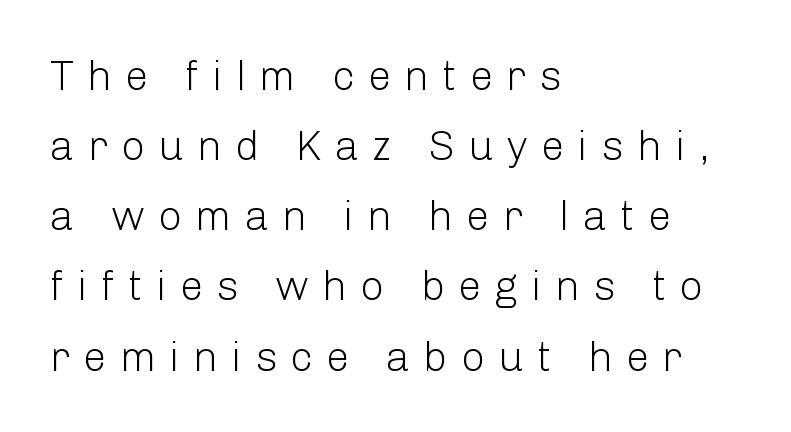
Style check: upright. The passage shown is not underscored anywhere. Is the type heavy? It reads as light-to-regular instead. Honestly, the letter spacing is so wide it's the main thing you notice.
